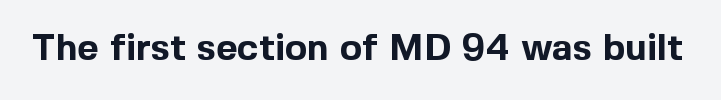
The image shows 37 px bold sans-serif type, upright; set normal letter spacing, not underlined; a medium x-height.
